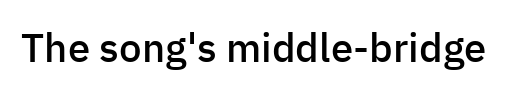
Q: Is the text bold? A: Semi-bold.
Q: Is the text italic (slanted)? A: No, it is upright.
Q: Is the typeface a serif or a sans-serif typeface? A: Sans-serif.
Q: Is the text underlined? A: No.
Q: Is the spacing between letters normal or unusually wide? A: Normal.
Q: Width (condensed, normal, or wide)? A: Normal.
Q: Stroke contrast? A: Low.
Q: x-height? A: Medium.
Q: Monospaced? A: No.
